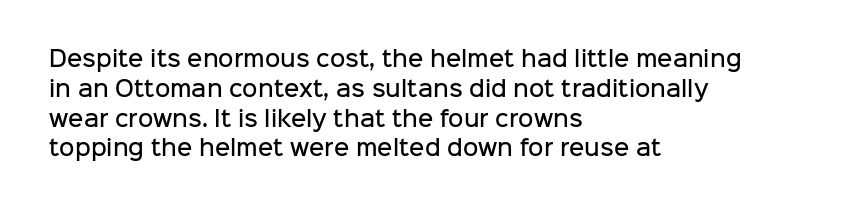
Q: Is the text bold? A: Semi-bold.
Q: Is the text italic (slanted)? A: No, it is upright.
Q: Is the text underlined? A: No.
Q: How is the paragraph aligned? A: Left-aligned.
Q: Is the spacing between letters normal or unusually wide? A: Normal.
Q: Is the spacing between lines tight, normal or loose? A: Normal.
